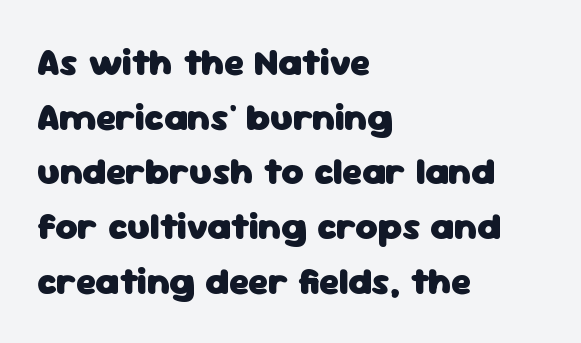
These words are printed bold, with thick strokes throughout. A bare baseline throughout the passage. The glyphs in this specimen are sans serif. A typesetter would call this proportional, since set widths differ per character. Italic: no, the glyphs are upright roman. The lines in this sample share a left origin and differ only in where they stop.
